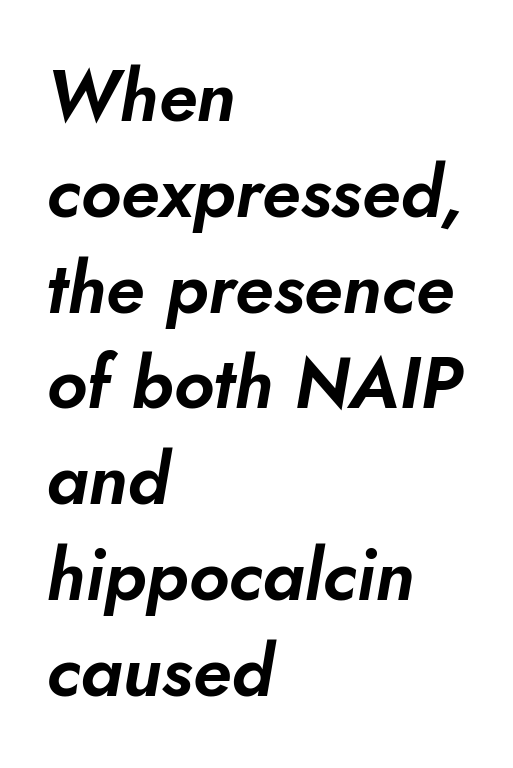
Q: Is the text italic (slanted)? A: Yes, it leans right by about 10 degrees.
Q: Is the text underlined? A: No.
Q: How is the paragraph aligned? A: Left-aligned.
Q: Is the spacing between letters normal or unusually wide? A: Normal.
Q: Is the spacing between lines tight, normal or loose? A: Normal.
Q: Width (condensed, normal, or wide)? A: Normal.
Q: Stroke contrast? A: Low.
Q: x-height? A: Small.
Q: Monospaced? A: No.
